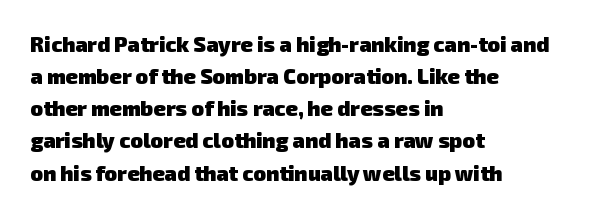
Q: Is the text bold? A: Yes.
Q: Is the text underlined? A: No.
Q: How is the paragraph aligned? A: Left-aligned.
Q: Is the spacing between letters normal or unusually wide? A: Normal.
Q: Is the spacing between lines tight, normal or loose? A: Normal.
